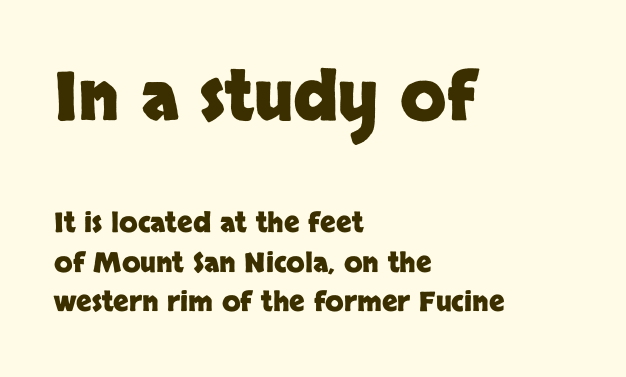
Typographic density is high because the face is bold. Beneath every word, the page is bare. Observe the ordinary spacing: letters are neighbours, not strangers. A typesetter would call this leading conventional body-copy spacing. You can tell it's not italic because the verticals are truly vertical.
